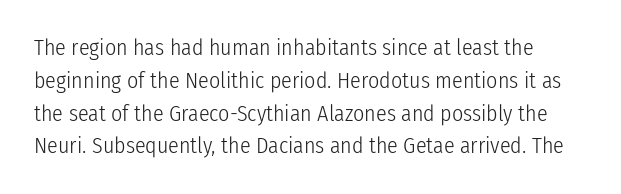
Tall strokes in this sample are plumb rather than angled. Nothing unusual about the tracking: characters are spaced as the font intends. Interline gaps are of average width in this sample. The gap between lines stays unmarked. On a weight scale, this lands at 450 or below.
